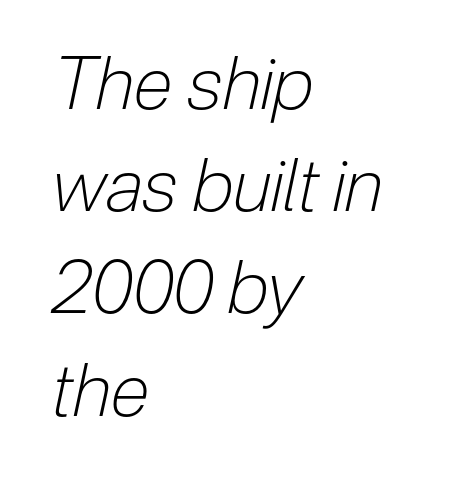
Notice how the stems are inclined rather than vertical — that's the hallmark of italics. No word sits above an underline. Varying glyph widths throughout — classic text-font behaviour. Notice how descenders clear the ascenders below comfortably — that's standard leading. Horizontal alignment here is leftward, the default for most running prose. Each word holds together tightly as a unit, with standard inter-letter gaps.
